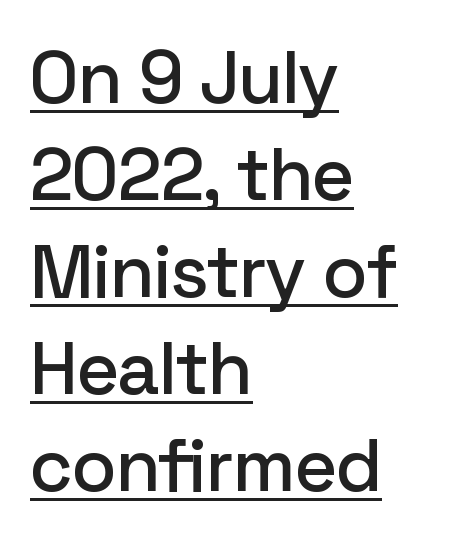
{"serif": "no", "italic": "no", "width": "normal", "stroke_contrast": "low", "x_height": "medium", "monospaced": "no", "underline": "yes", "align": "left", "line_spacing": "normal", "line_spacing_ratio": 1.31, "letter_spacing": "normal", "letter_spacing_em": 0.0, "glyph_px": 74}
